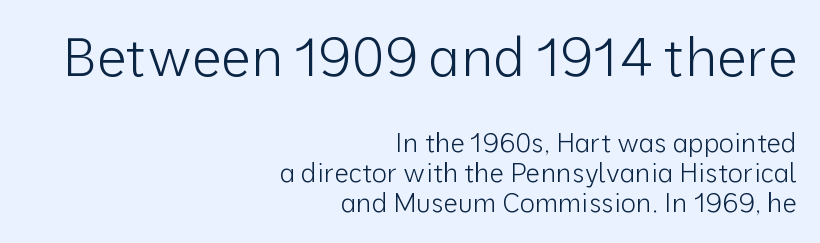
The image shows 53 px light sans-serif type, upright; set right-aligned, tight line spacing (1.15x), normal letter spacing, not underlined; the first (top) block is 2.04x larger; low stroke contrast and a medium x-height.
